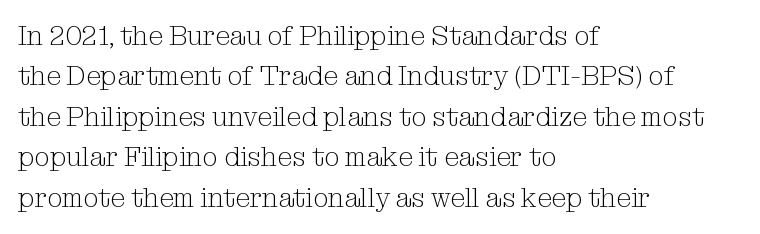
{"italic": "no", "bold": "no", "underline": "no", "align": "left", "line_spacing": "normal", "line_spacing_ratio": 1.5, "letter_spacing": "normal", "letter_spacing_em": 0.0, "glyph_px": 27}
